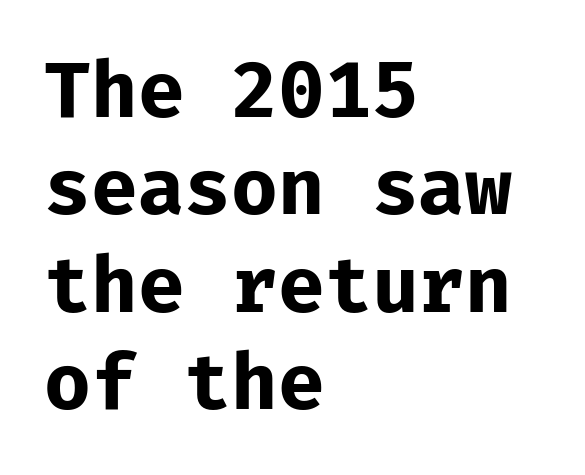
Q: Is the text bold? A: Yes.
Q: Is the text italic (slanted)? A: No, it is upright.
Q: Is the typeface a serif or a sans-serif typeface? A: Sans-serif.
Q: Is the text underlined? A: No.
Q: How is the paragraph aligned? A: Left-aligned.
Q: Is the spacing between letters normal or unusually wide? A: Normal.
Q: Is the spacing between lines tight, normal or loose? A: Normal.
Q: Width (condensed, normal, or wide)? A: Normal.
Q: Stroke contrast? A: Low.
Q: x-height? A: Medium.
Q: Monospaced? A: Yes.
